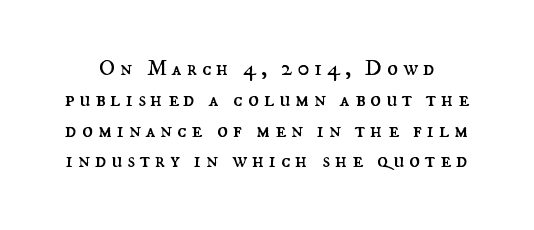
Letters have the restrained weight of plain body copy at most. Rows of type keep a routine distance in the vertical direction. Glyph-to-glyph distance is far greater than everyday printed text. This rendering features lettering with no underline. Posture: straight, roman, zero tilt.
